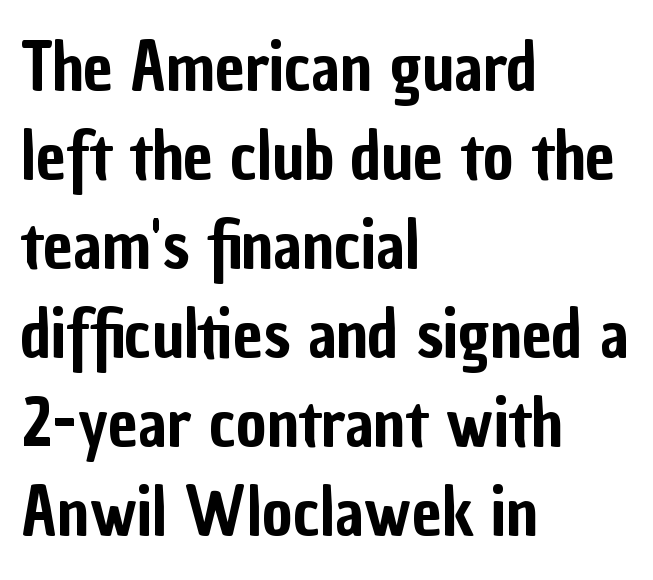
{"serif": "no", "italic": "no", "width": "condensed", "stroke_contrast": "low", "x_height": "medium", "monospaced": "no", "underline": "no", "align": "left", "line_spacing": "normal", "line_spacing_ratio": 1.35, "letter_spacing": "normal", "letter_spacing_em": 0.0, "glyph_px": 66}
